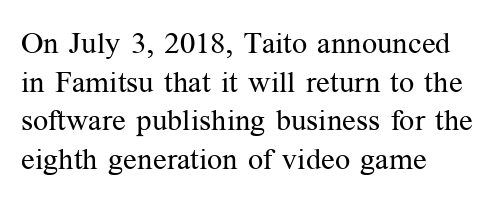
The image shows 30 px regular-weight serif type, upright; set left-aligned, normal line spacing (1.29x), normal letter spacing, not underlined; medium stroke contrast and a medium x-height.
